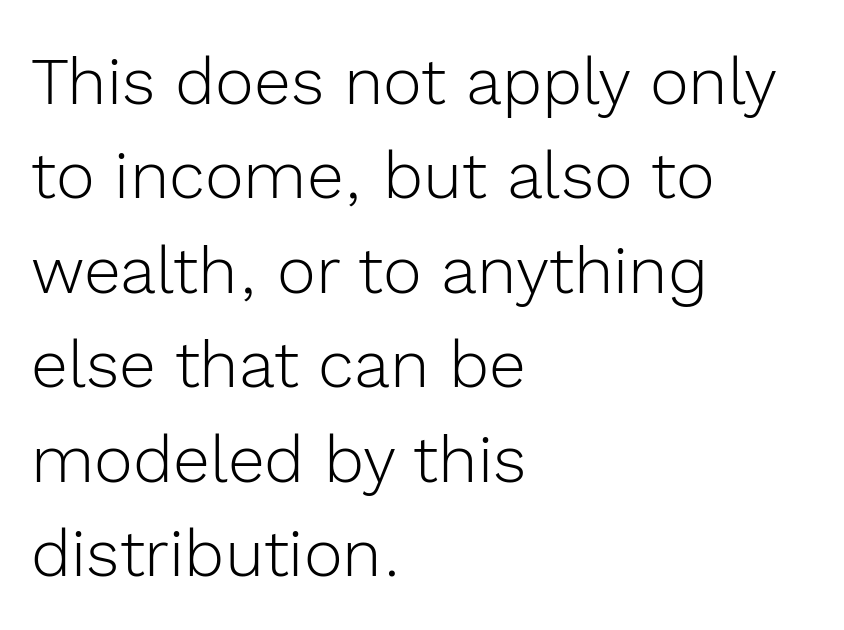
The image shows 66 px light sans-serif type, upright; set left-aligned, normal line spacing (1.43x), normal letter spacing, not underlined; a medium x-height.
